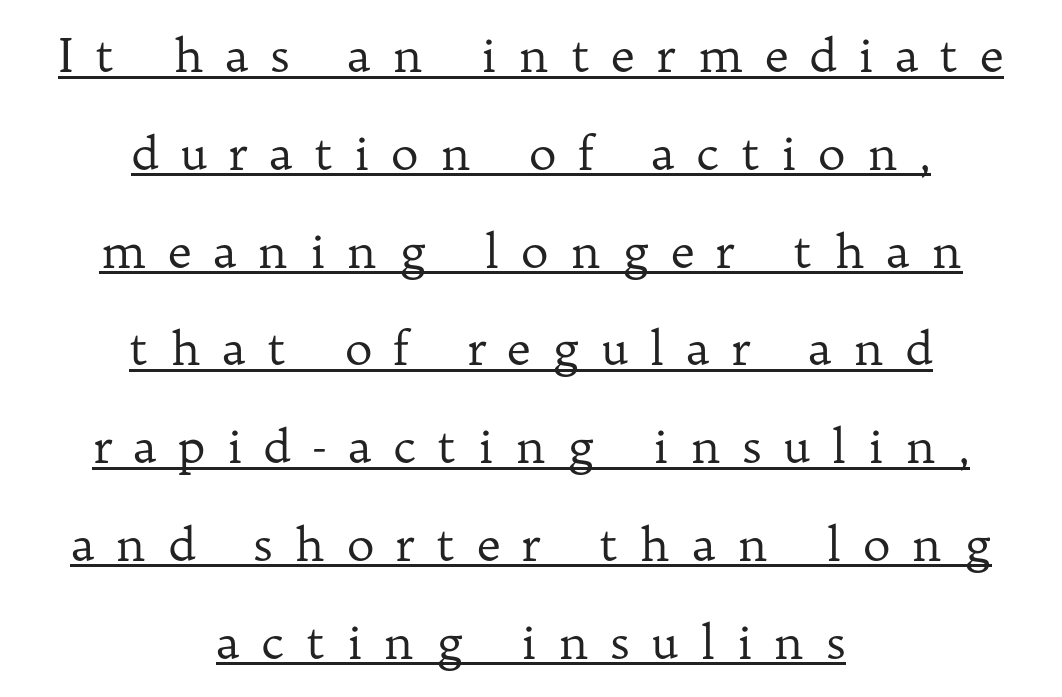
{"serif": "yes", "italic": "no", "bold": "no", "weight": "regular", "width": "normal", "stroke_contrast": "low", "x_height": "medium", "monospaced": "no", "underline": "yes", "align": "center", "line_spacing": "loose", "line_spacing_ratio": 2.08, "letter_spacing": "wide", "letter_spacing_em": 0.45, "glyph_px": 47}
